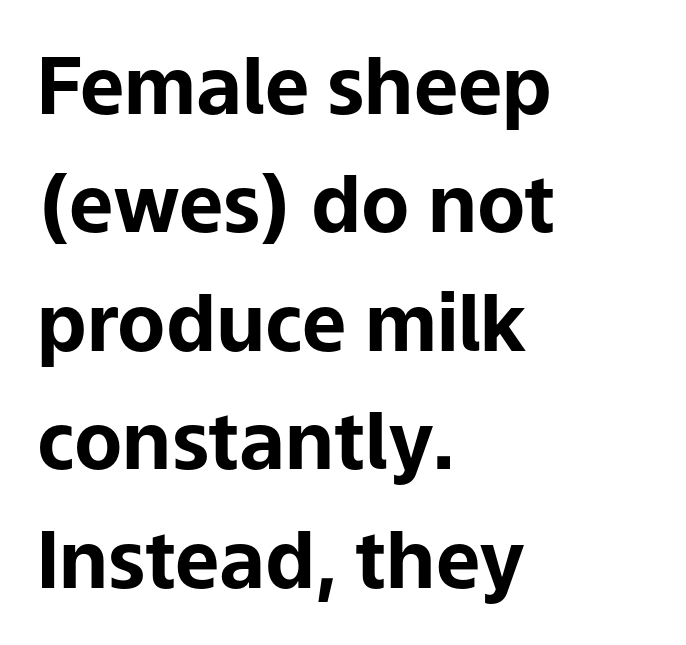
{"serif": "no", "italic": "no", "bold": "yes", "weight": "bold", "width": "normal", "stroke_contrast": "low", "x_height": "medium", "monospaced": "no", "underline": "no", "align": "left", "line_spacing": "normal", "line_spacing_ratio": 1.5, "letter_spacing": "normal", "letter_spacing_em": 0.0, "glyph_px": 79}
